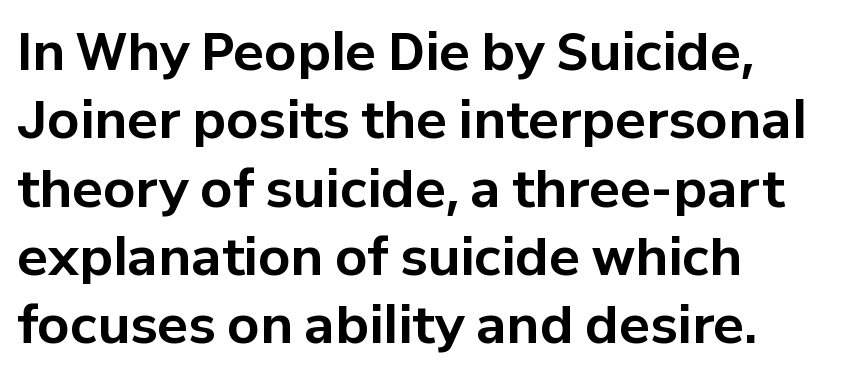
Q: Is the text bold? A: Yes.
Q: Is the text italic (slanted)? A: No, it is upright.
Q: Is the typeface a serif or a sans-serif typeface? A: Sans-serif.
Q: Is the text underlined? A: No.
Q: How is the paragraph aligned? A: Left-aligned.
Q: Is the spacing between letters normal or unusually wide? A: Normal.
Q: Is the spacing between lines tight, normal or loose? A: Normal.
Q: Width (condensed, normal, or wide)? A: Normal.
Q: Stroke contrast? A: Low.
Q: x-height? A: Medium.
Q: Monospaced? A: No.
